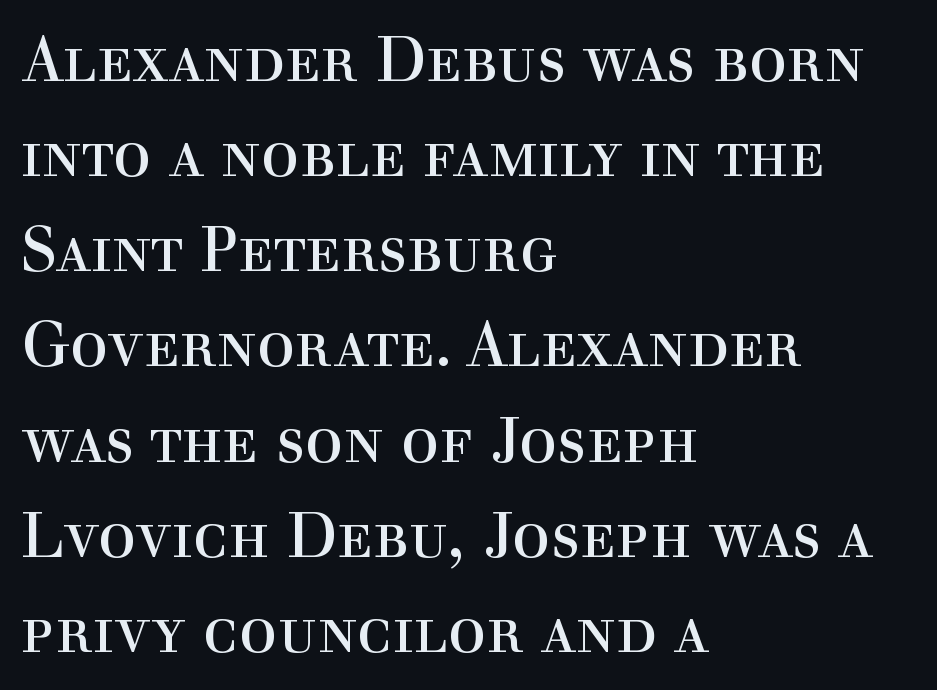
The image shows 63 px regular-weight serif type, upright; set left-aligned, normal line spacing (1.51x), normal letter spacing, not underlined; a medium x-height.
